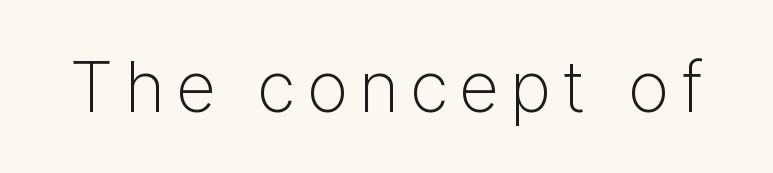
The image shows 70 px light sans-serif type, upright; set not underlined; low stroke contrast and a medium x-height.
